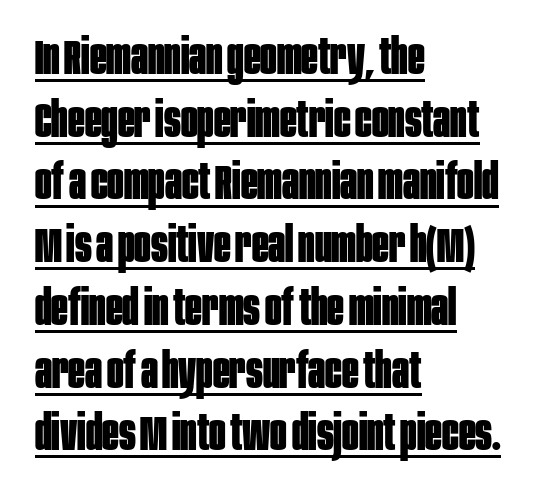
Note the varied advance widths — an 'i' is clearly narrower than an 'm'. Ordinary non-slanted type is in use. In CSS terms this would be text-align: left. Does the weight exceed regular? Yes, all the way to bold.
